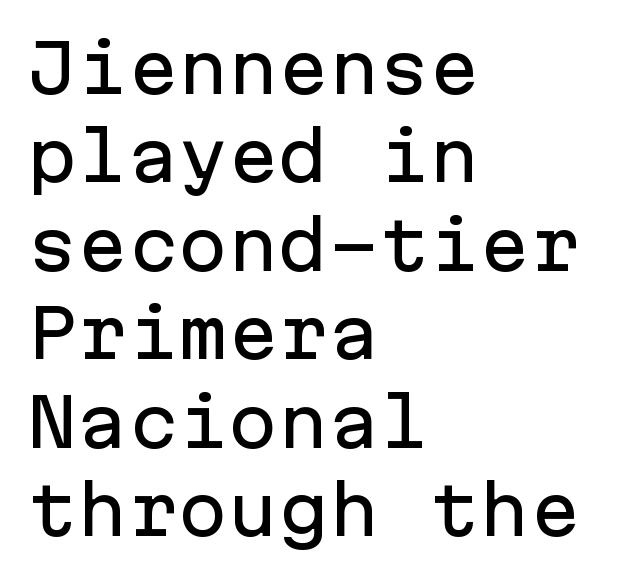
Here the designer chose a console-style face with uniform glyph widths. The type sits square on the baseline with zero lean. A bare baseline throughout the passage. Quick note: interline space is typical. Serif or sans? Sans — the stroke terminals are bare. Short and long lines alike share a common starting point at left.
